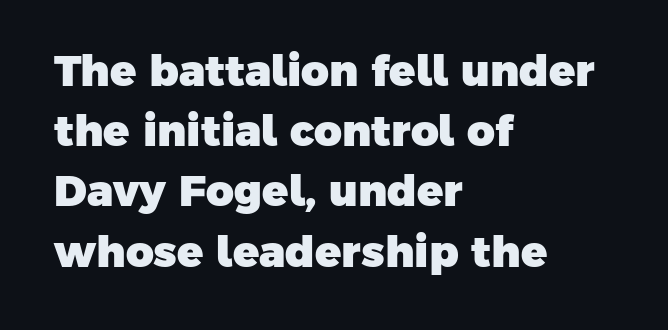
These lines sit exactly where default settings would place them. A dark, heavy texture on the line: the type is bold. Think of a printed novel: that variable character pitch is what you see here. The area under the type is left untouched. The letters sit at their default tracking, neither squeezed nor spread.
